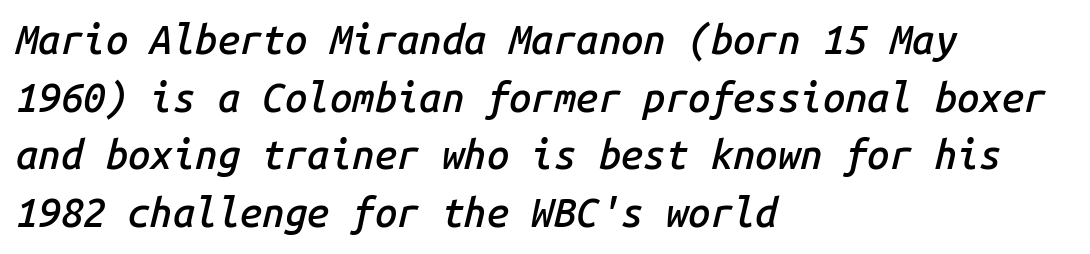
Q: Is the text bold? A: Semi-bold.
Q: Is the text italic (slanted)? A: Yes, it leans right by about 14 degrees.
Q: Is the text underlined? A: No.
Q: How is the paragraph aligned? A: Left-aligned.
Q: Is the spacing between letters normal or unusually wide? A: Normal.
Q: Is the spacing between lines tight, normal or loose? A: Normal.
Q: Width (condensed, normal, or wide)? A: Normal.
Q: Stroke contrast? A: Low.
Q: x-height? A: Medium.
Q: Monospaced? A: Yes.
